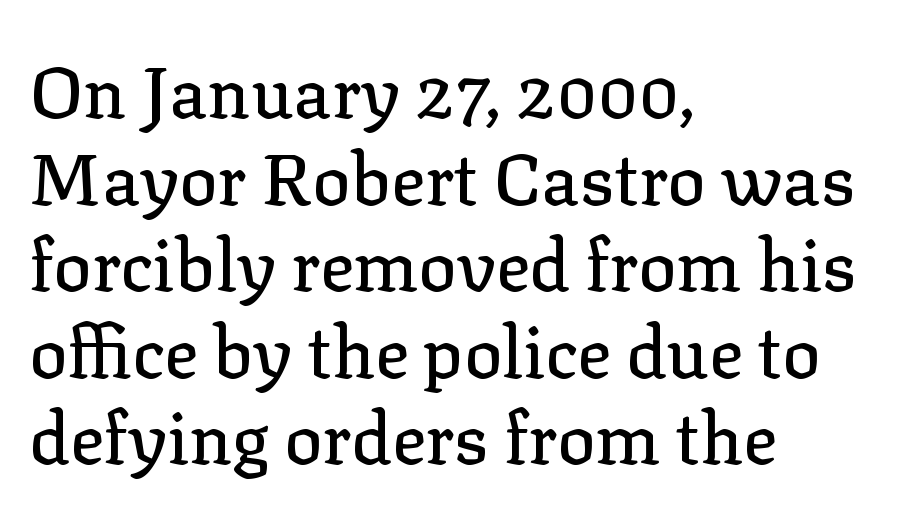
{"serif": "yes", "italic": "no", "width": "normal", "stroke_contrast": "low", "x_height": "medium", "monospaced": "no", "underline": "no", "align": "left", "line_spacing_ratio": 1.22, "letter_spacing": "normal", "letter_spacing_em": 0.0, "glyph_px": 71}
